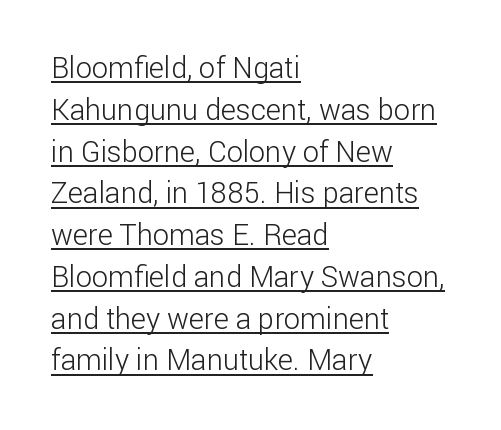
Q: Is the text bold? A: No.
Q: Is the text italic (slanted)? A: No, it is upright.
Q: Is the typeface a serif or a sans-serif typeface? A: Sans-serif.
Q: Is the text underlined? A: Yes.
Q: How is the paragraph aligned? A: Left-aligned.
Q: Is the spacing between letters normal or unusually wide? A: Normal.
Q: Is the spacing between lines tight, normal or loose? A: Normal.
Q: Width (condensed, normal, or wide)? A: Normal.
Q: Stroke contrast? A: Low.
Q: x-height? A: Medium.
Q: Monospaced? A: No.
